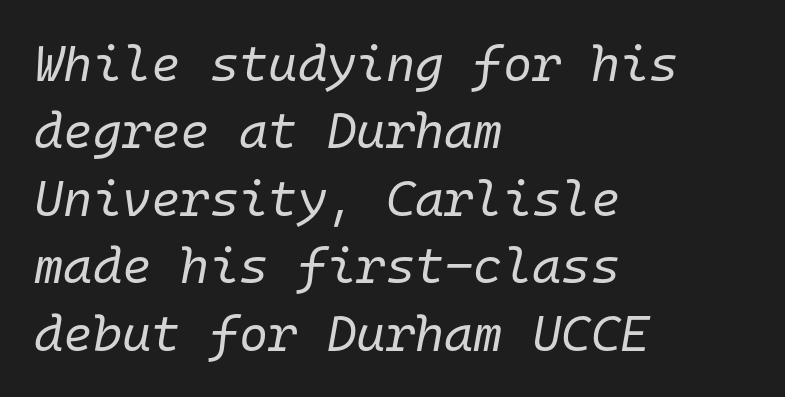
Q: Is the text bold? A: No.
Q: Is the text italic (slanted)? A: Yes, it leans right by about 10 degrees.
Q: Is the text underlined? A: No.
Q: How is the paragraph aligned? A: Left-aligned.
Q: Is the spacing between letters normal or unusually wide? A: Normal.
Q: Is the spacing between lines tight, normal or loose? A: Normal.
Q: Width (condensed, normal, or wide)? A: Normal.
Q: Stroke contrast? A: Low.
Q: x-height? A: Medium.
Q: Monospaced? A: Yes.
